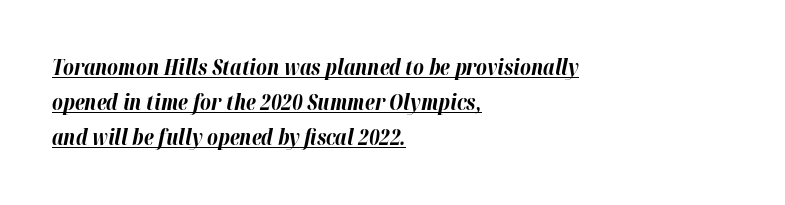
The image shows 21 px bold type, italic (leaning right); set left-aligned, normal line spacing (1.67x), normal letter spacing, underlined.
